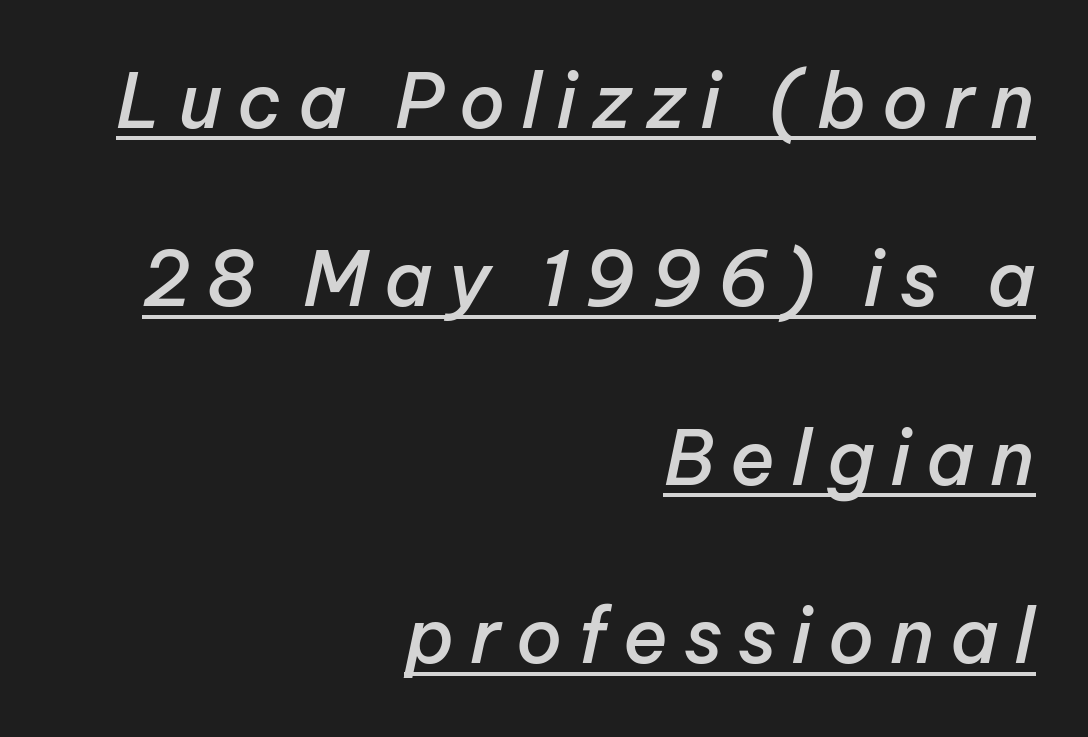
The image shows 75 px semibold type, italic (leaning right); set right-aligned, loose line spacing (2.38x), unusually wide letter spacing (+0.21 em), underlined; low stroke contrast and a medium x-height.
